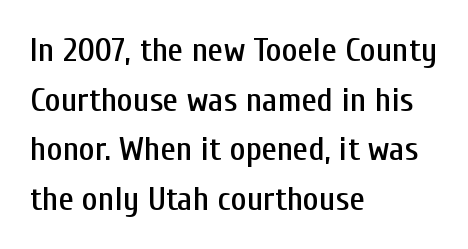
The image shows 34 px condensed sans-serif type, upright; set left-aligned, normal line spacing (1.46x), normal letter spacing, not underlined; low stroke contrast and a medium x-height.
